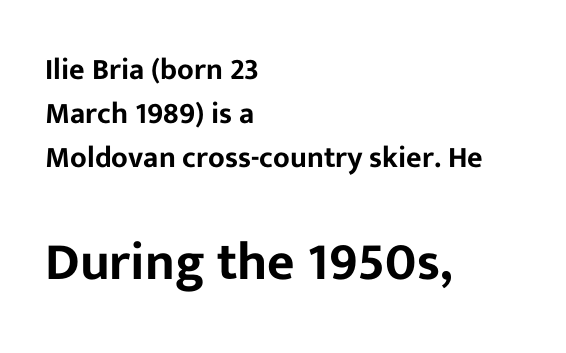
The image shows 53 px sans-serif type, upright; set left-aligned, normal line spacing (1.46x), normal letter spacing, not underlined; the second (bottom) block is 1.77x larger; low stroke contrast and a medium x-height.
